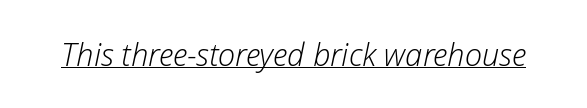
Q: Is the text bold? A: No.
Q: Is the text italic (slanted)? A: Yes, it leans right by about 12 degrees.
Q: Is the text underlined? A: Yes.
Q: Is the spacing between letters normal or unusually wide? A: Normal.
Q: Width (condensed, normal, or wide)? A: Normal.
Q: Stroke contrast? A: Low.
Q: x-height? A: Medium.
Q: Monospaced? A: No.
